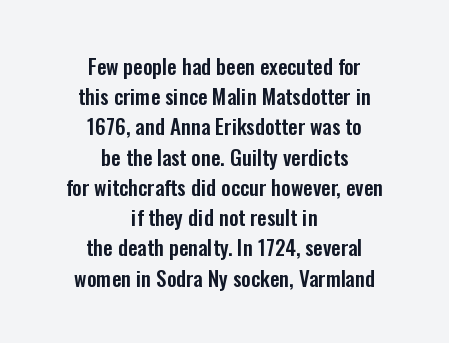
Ascenders rise straight up at ninety degrees. This sample uses plain, unmodified letter spacing. The specimen omits any rule beneath the text block's lines. Students, observe: this is what conventionally led text looks like. Compared with a flush-left layout, this one balances lines on the center instead.
